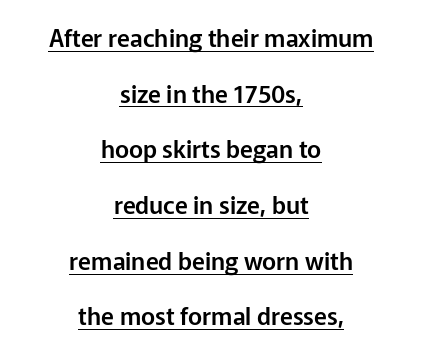
Q: Is the text italic (slanted)? A: No, it is upright.
Q: Is the text underlined? A: Yes.
Q: How is the paragraph aligned? A: Centered.
Q: Is the spacing between letters normal or unusually wide? A: Normal.
Q: Is the spacing between lines tight, normal or loose? A: Loose.
